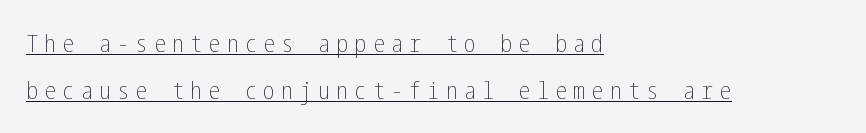
{"italic": "no", "bold": "no", "underline": "yes", "align": "left", "line_spacing": "loose", "line_spacing_ratio": 1.94, "letter_spacing": "wide", "letter_spacing_em": 0.26, "glyph_px": 24}
